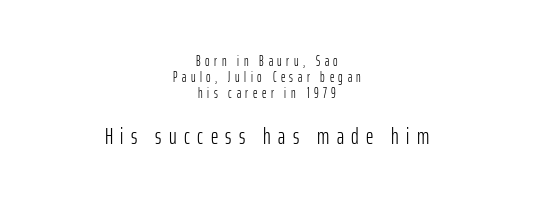
{"italic": "no", "bold": "no", "underline": "no", "align": "center", "line_spacing_ratio": 1.16, "letter_spacing": "wide", "letter_spacing_em": 0.32, "larger_block": "second", "size_ratio": 1.64, "glyph_px": 23}
